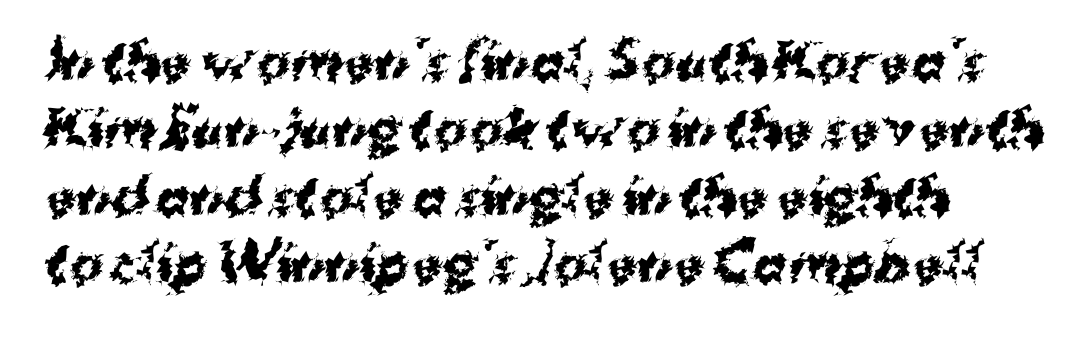
{"serif": "no", "bold": "yes", "weight": "bold", "width": "normal", "stroke_contrast": "medium", "x_height": "medium", "monospaced": "no", "underline": "no", "align": "left", "line_spacing": "normal", "line_spacing_ratio": 1.35, "letter_spacing": "normal", "letter_spacing_em": 0.0, "glyph_px": 50}
